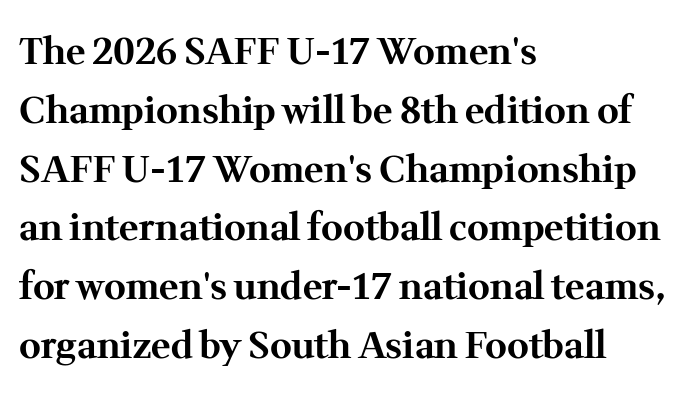
A full-strength bold gives these letters their thick strokes. Spacing verdict: proportional, widths tailored to each character. In terms of letterspacing, this is plain default setting. The text was rendered using a seriffed face with decorative stroke endings.
